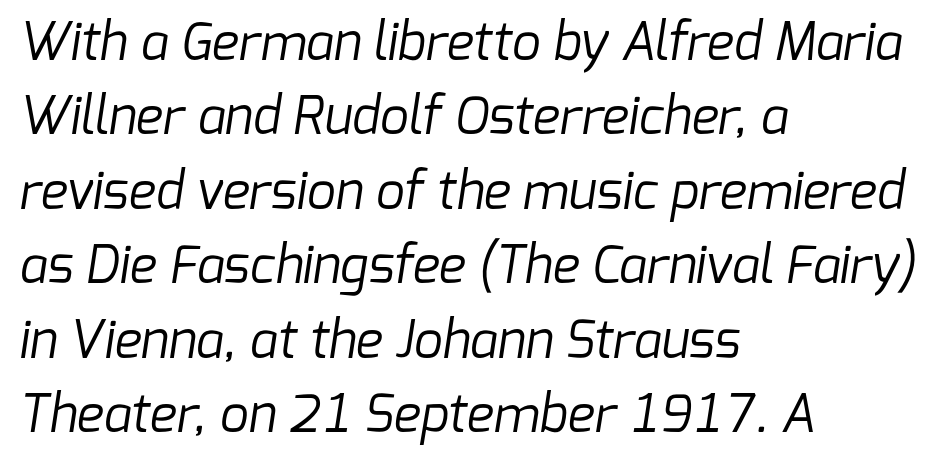
The image shows 51 px regular-weight sans-serif type; set left-aligned, normal line spacing (1.46x), normal letter spacing, not underlined; low stroke contrast and a medium x-height.
